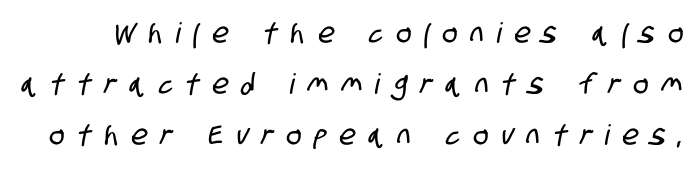
Varying glyph widths throughout — classic text-font behaviour. Display-style spreading of the glyphs; the letterfit is very open. Type style note: lacks serifs. A bare baseline throughout the passage.
